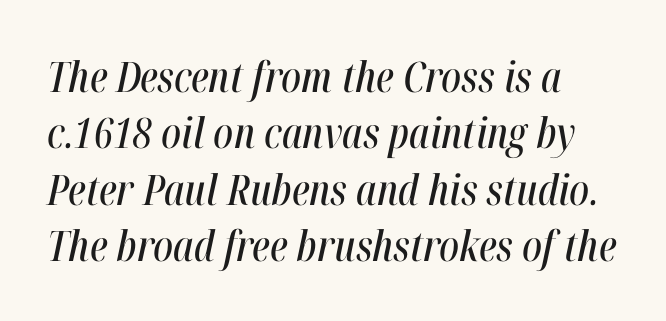
Italic? Definitely — the glyphs are oblique. Which margin do the lines hug? The left one — the right edge is uneven. Whoever set this chose a conventional vertical rhythm. Bare-footed words on every line. Note the varied advance widths — an 'i' is clearly narrower than an 'm'.
